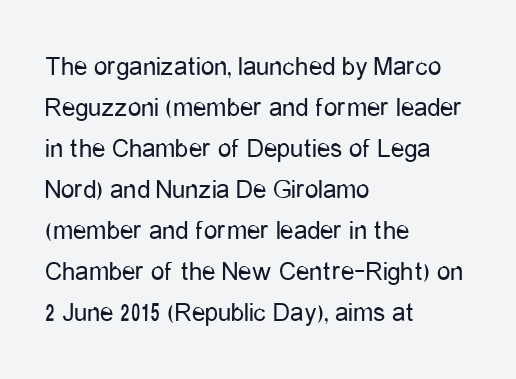
Q: Is the text bold? A: No.
Q: Is the text italic (slanted)? A: No, it is upright.
Q: Is the text underlined? A: No.
Q: How is the paragraph aligned? A: Left-aligned.
Q: Is the spacing between letters normal or unusually wide? A: Normal.
Q: Is the spacing between lines tight, normal or loose? A: Normal.
